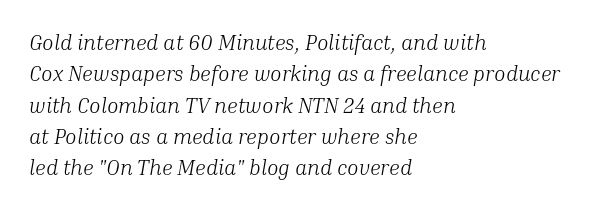
Interline gaps are of average width in this sample. The letters look calm and open, with moderate or lighter stems. Line starts are locked; line ends wander. The passage shown is not underscored anywhere.
